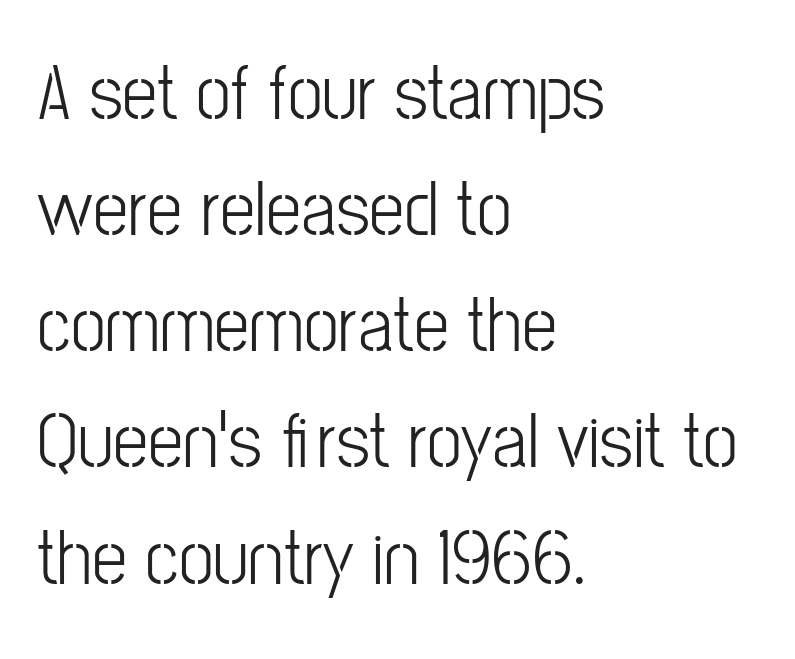
The image shows 79 px light, condensed sans-serif type, upright; set left-aligned, normal line spacing (1.47x), normal letter spacing, not underlined; low stroke contrast and a medium x-height.
